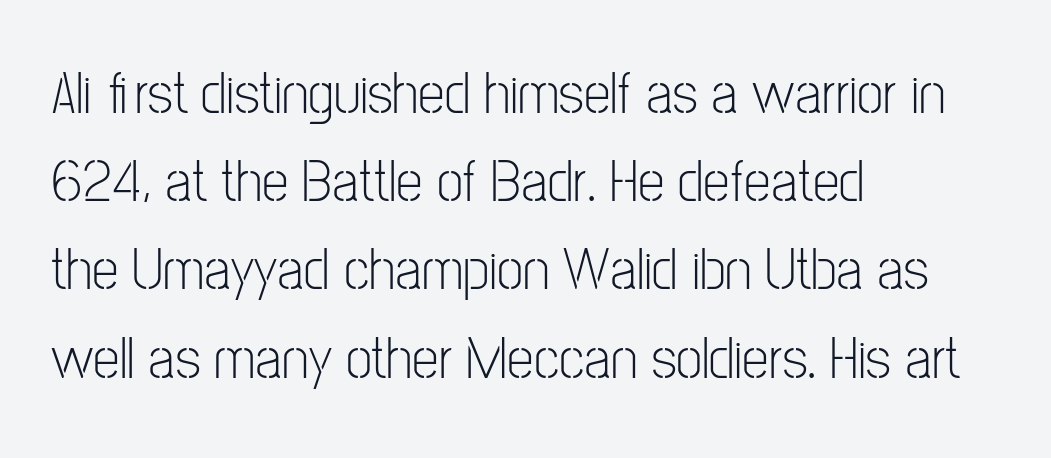
The image shows 60 px light, condensed sans-serif type, upright; set left-aligned, normal line spacing (1.47x), normal letter spacing, not underlined; low stroke contrast and a medium x-height.
